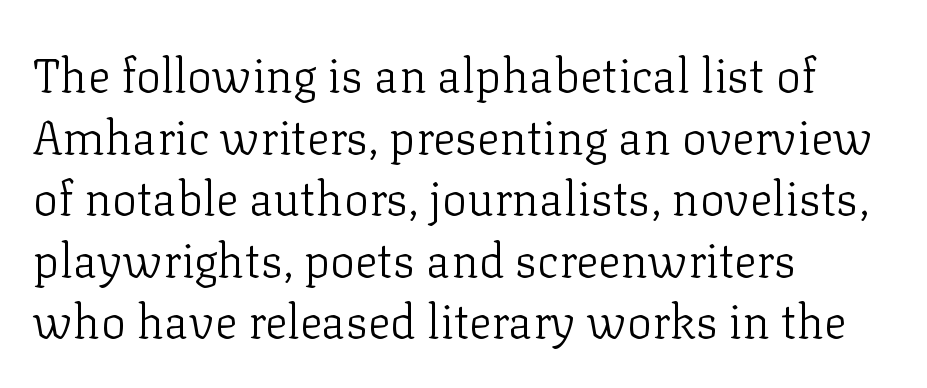
The block of text has a typical density, with ordinary space between rows. You could call the tracking neutral — neither tight nor loose. Are there feet on the stems? There are — it's a serif. Italic? Not at all — the glyphs are vertical.
